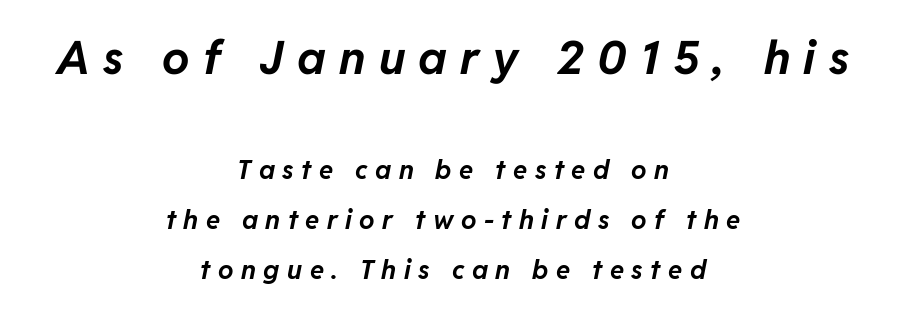
These lines are rendered in a variable-pitch font. Scale decreases going downward across the two blocks. Look at the stroke-to-counter ratio: heavy, a bold. Short note: letters widely spaced.
